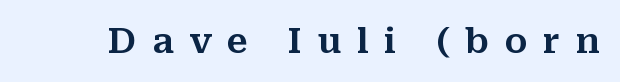
{"serif": "yes", "italic": "no", "width": "normal", "stroke_contrast": "medium", "x_height": "medium", "monospaced": "no", "underline": "no", "letter_spacing": "wide", "letter_spacing_em": 0.44, "glyph_px": 35}
